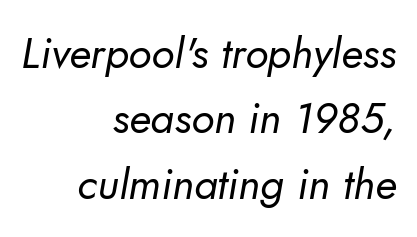
Q: Is the text bold? A: No.
Q: Is the typeface a serif or a sans-serif typeface? A: Sans-serif.
Q: Is the text underlined? A: No.
Q: How is the paragraph aligned? A: Right-aligned.
Q: Is the spacing between letters normal or unusually wide? A: Normal.
Q: Is the spacing between lines tight, normal or loose? A: Normal.
Q: Width (condensed, normal, or wide)? A: Normal.
Q: Stroke contrast? A: Low.
Q: x-height? A: Small.
Q: Monospaced? A: No.
